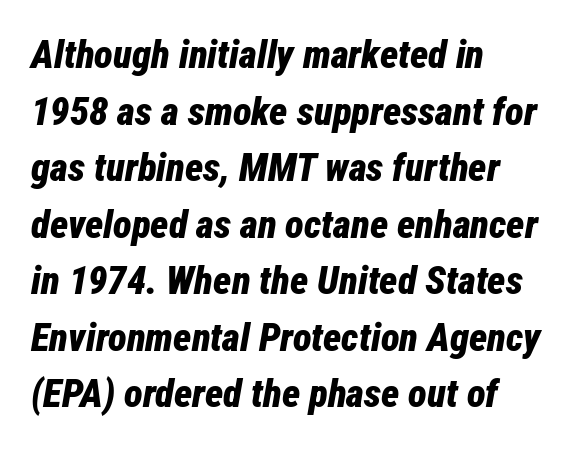
Q: Is the text bold? A: Yes.
Q: Is the text italic (slanted)? A: Yes, it leans right by about 12 degrees.
Q: Is the text underlined? A: No.
Q: How is the paragraph aligned? A: Left-aligned.
Q: Is the spacing between letters normal or unusually wide? A: Normal.
Q: Is the spacing between lines tight, normal or loose? A: Normal.
Q: Width (condensed, normal, or wide)? A: Condensed.
Q: Stroke contrast? A: Low.
Q: x-height? A: Medium.
Q: Monospaced? A: No.
